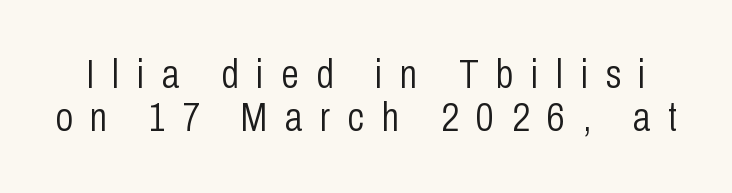
{"serif": "no", "italic": "no", "bold": "no", "weight": "light", "width": "condensed", "stroke_contrast": "low", "x_height": "medium", "monospaced": "no", "underline": "no", "line_spacing": "tight", "line_spacing_ratio": 1.08, "letter_spacing": "wide", "letter_spacing_em": 0.44, "glyph_px": 40}
